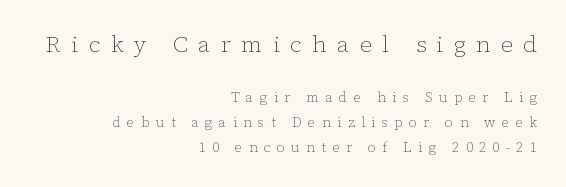
{"italic": "no", "bold": "no", "underline": "no", "align": "right", "line_spacing_ratio": 1.78, "letter_spacing": "wide", "letter_spacing_em": 0.45, "larger_block": "first", "size_ratio": 1.64, "glyph_px": 23}
